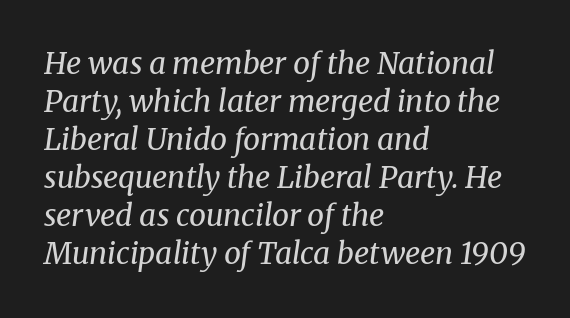
The face used here is seriffed, in the tradition of book romans. Spacing between characters is what you'd get straight out of the box. Quick note: underline off. No extra ink here — the face is not bold. A typesetter would call this proportional, since set widths differ per character. If you drew a line through each stem, it would be angled.
